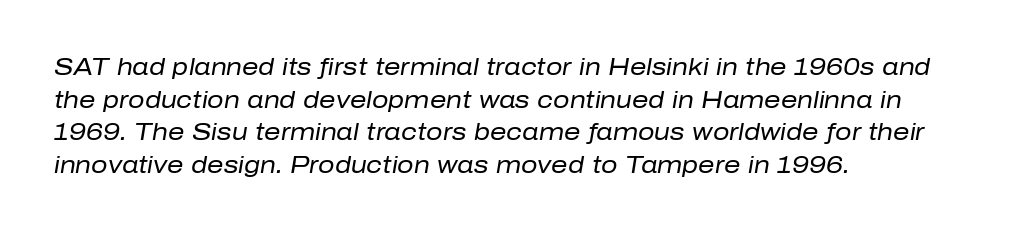
{"italic": "yes", "lean": "right", "slant_degrees": 10, "bold": "no", "underline": "no", "align": "left", "line_spacing": "normal", "line_spacing_ratio": 1.42, "letter_spacing": "normal", "letter_spacing_em": 0.0, "glyph_px": 23}
